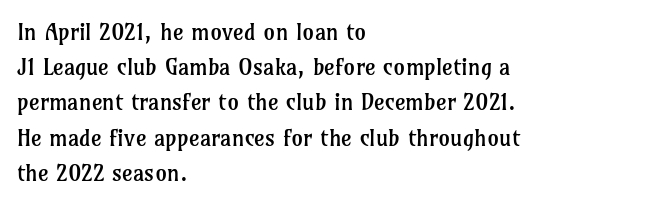
Q: Is the text bold? A: No.
Q: Is the text italic (slanted)? A: No, it is upright.
Q: Is the text underlined? A: No.
Q: How is the paragraph aligned? A: Left-aligned.
Q: Is the spacing between letters normal or unusually wide? A: Normal.
Q: Is the spacing between lines tight, normal or loose? A: Normal.
